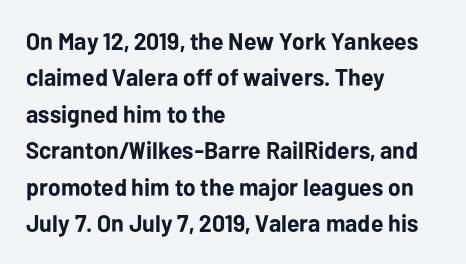
{"italic": "no", "bold": "yes", "underline": "no", "align": "left", "line_spacing": "normal", "line_spacing_ratio": 1.52, "letter_spacing": "normal", "letter_spacing_em": 0.0, "glyph_px": 24}
